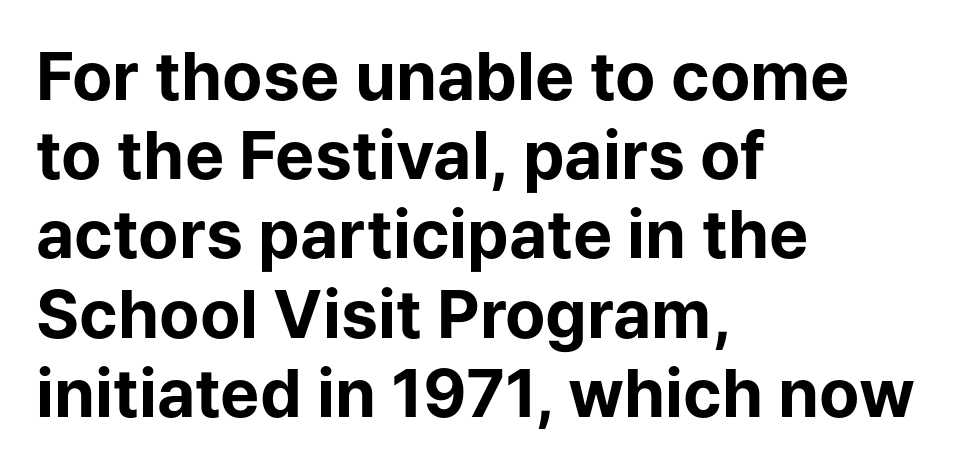
The foot of each line stays bare and open. Typeset ragged right — the left edge is the straight one. Words appear dense and cohesive because spacing is normal. Chunky letters — that's bold for sure. Ascenders rise straight up at ninety degrees.
